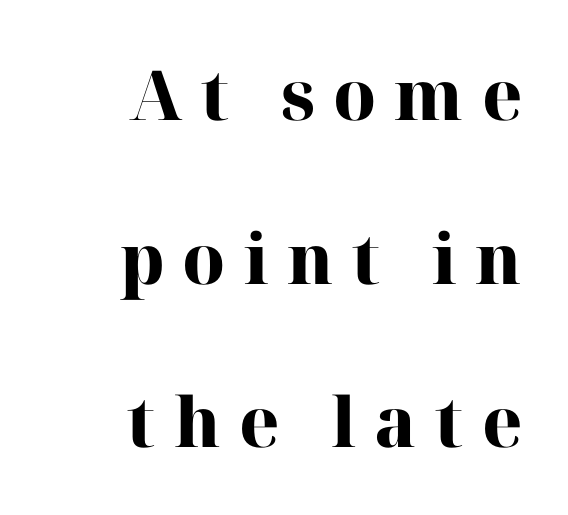
Does extra space separate the letters? Yes, quite a lot of it. The specimen reads as upright at a glance. Each letter keeps its own natural width here, so spacing adapts to shape. Reading down the column, the eye jumps a long way to each next line.
